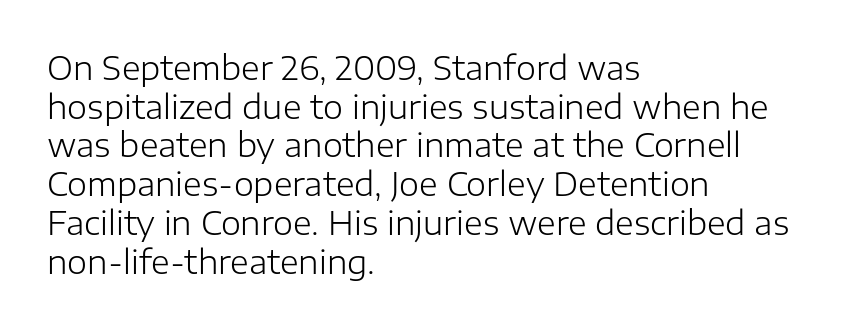
Q: Is the text bold? A: No.
Q: Is the text italic (slanted)? A: No, it is upright.
Q: Is the typeface a serif or a sans-serif typeface? A: Sans-serif.
Q: Is the text underlined? A: No.
Q: How is the paragraph aligned? A: Left-aligned.
Q: Is the spacing between letters normal or unusually wide? A: Normal.
Q: Width (condensed, normal, or wide)? A: Normal.
Q: Stroke contrast? A: Low.
Q: x-height? A: Medium.
Q: Monospaced? A: No.
